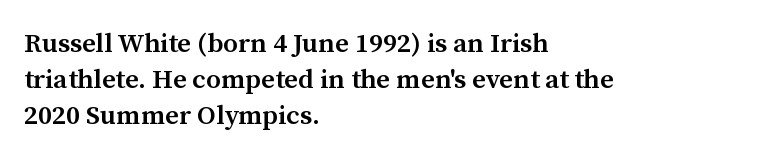
Q: Is the text bold? A: Semi-bold.
Q: Is the text italic (slanted)? A: No, it is upright.
Q: Is the text underlined? A: No.
Q: How is the paragraph aligned? A: Left-aligned.
Q: Is the spacing between letters normal or unusually wide? A: Normal.
Q: Is the spacing between lines tight, normal or loose? A: Normal.
